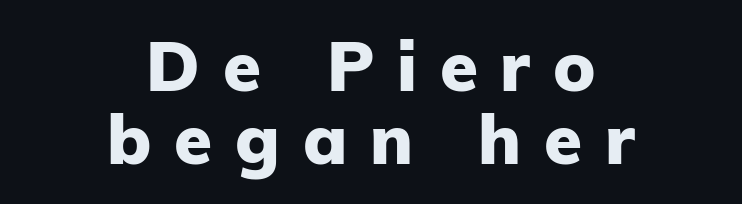
{"serif": "no", "italic": "no", "bold": "yes", "weight": "heavy", "width": "normal", "stroke_contrast": "low", "x_height": "medium", "monospaced": "no", "underline": "no", "align": "center", "line_spacing": "tight", "line_spacing_ratio": 1.06, "letter_spacing": "wide", "letter_spacing_em": 0.33, "glyph_px": 69}
